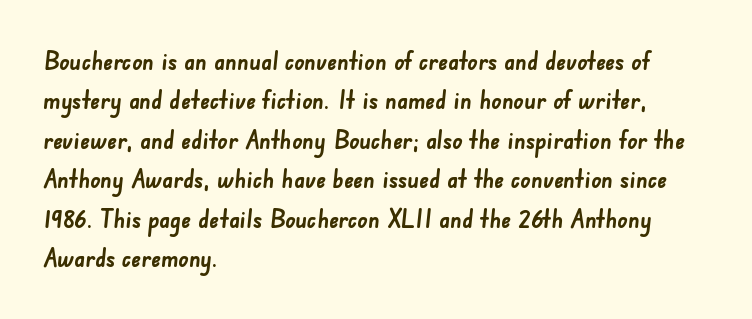
Q: Is the text bold? A: Yes.
Q: Is the text underlined? A: No.
Q: How is the paragraph aligned? A: Left-aligned.
Q: Is the spacing between letters normal or unusually wide? A: Normal.
Q: Is the spacing between lines tight, normal or loose? A: Normal.
